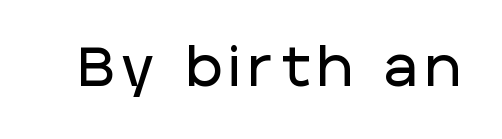
{"serif": "no", "italic": "no", "width": "normal", "stroke_contrast": "low", "x_height": "large", "monospaced": "no", "underline": "no", "glyph_px": 54}
